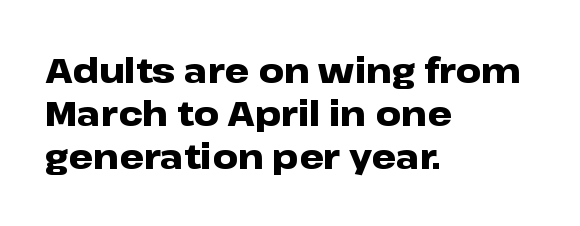
Weight: bold. The baseline area is clear. Looks like regular typesetting: each glyph gets only the width it needs. You can tell from the bare stems that sans-serif type was used. The passage is arranged the way most books set body copy — flush left. The letters sit at their default tracking, neither squeezed nor spread.
